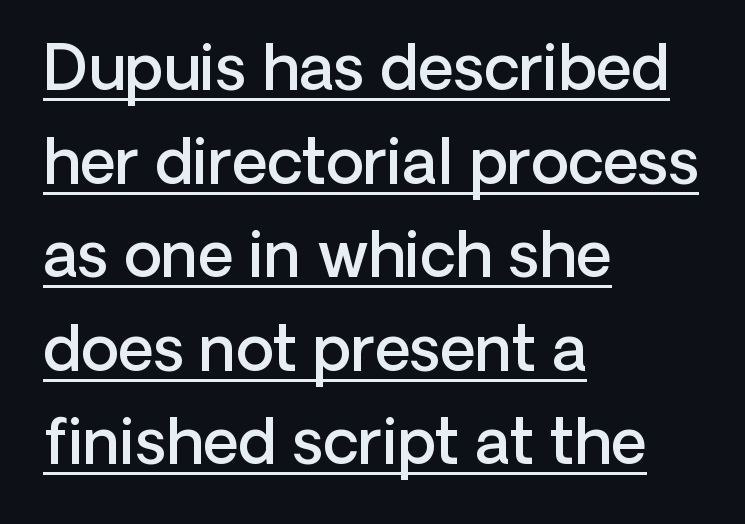
Is there an underline? Yes — a line sits under the letters. If you measured baseline to baseline, you'd find a middling distance. To sum up the face: it is a sans, with no serifs. The rendering uses natural spacing where letterforms have individual widths. The lettering holds an erect, upright posture throughout.
